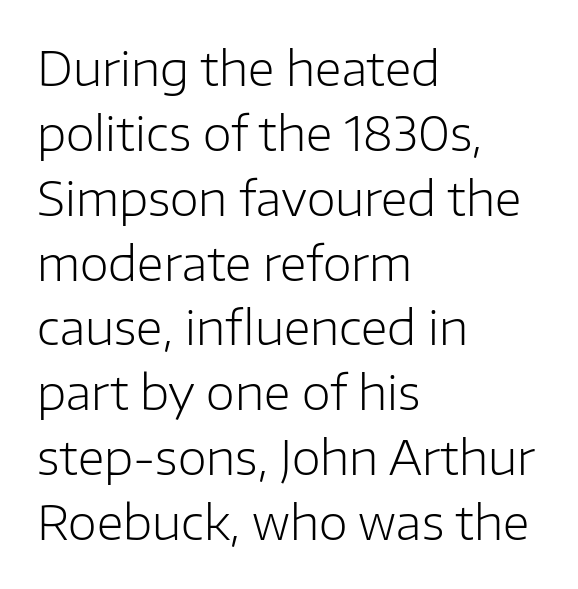
{"serif": "no", "italic": "no", "bold": "no", "weight": "light", "width": "normal", "stroke_contrast": "low", "x_height": "medium", "monospaced": "no", "underline": "no", "align": "left", "line_spacing": "normal", "line_spacing_ratio": 1.38, "letter_spacing": "normal", "letter_spacing_em": 0.0, "glyph_px": 47}
